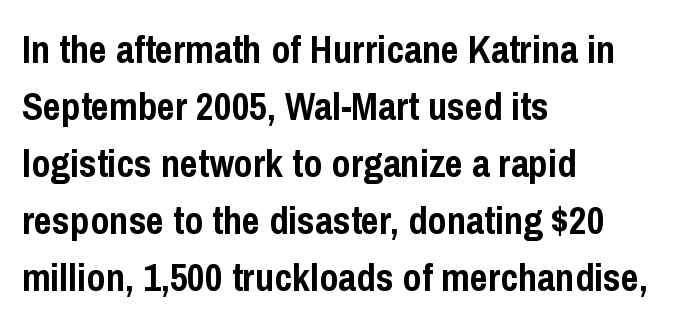
Q: Is the text bold? A: Yes.
Q: Is the text italic (slanted)? A: No, it is upright.
Q: Is the typeface a serif or a sans-serif typeface? A: Sans-serif.
Q: Is the text underlined? A: No.
Q: How is the paragraph aligned? A: Left-aligned.
Q: Is the spacing between letters normal or unusually wide? A: Normal.
Q: Is the spacing between lines tight, normal or loose? A: Normal.
Q: Width (condensed, normal, or wide)? A: Condensed.
Q: Stroke contrast? A: Low.
Q: x-height? A: Medium.
Q: Monospaced? A: No.
